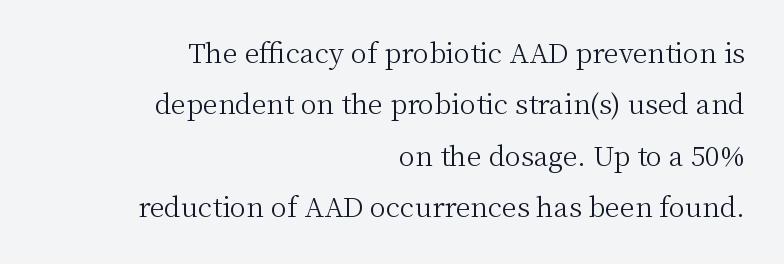
The image shows 27 px text type, upright; set right-aligned, loose line spacing (1.9x), normal letter spacing, not underlined.
